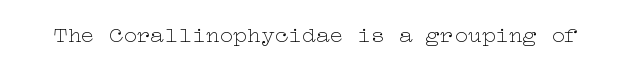
The type is set solid horizontally, with unmodified tracking. Words float on clear page, feet unadorned. A quiet, ordinary-to-light weight characterises the typeface. The type sits square on the baseline with zero lean.
